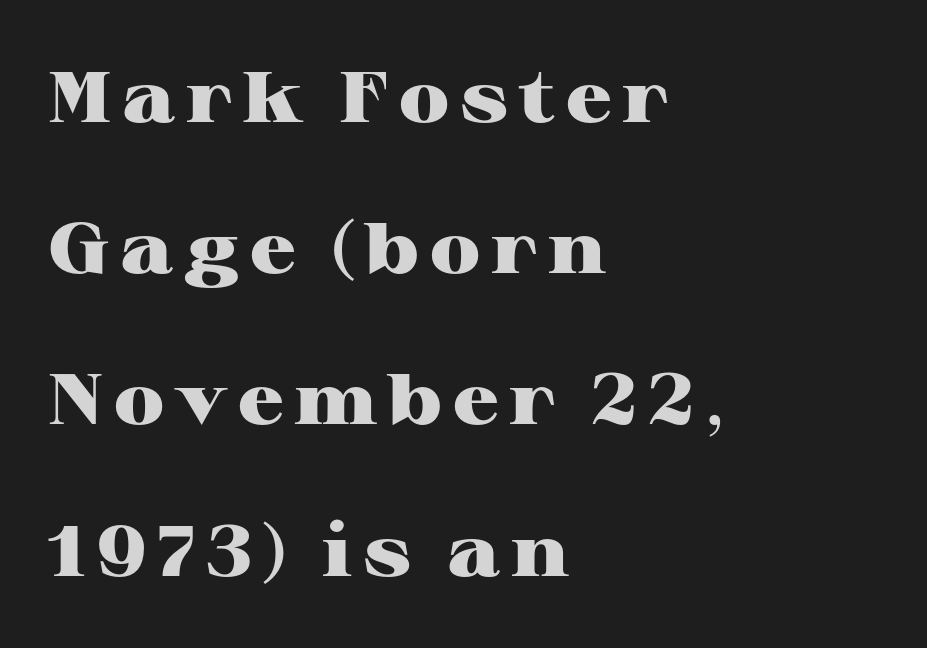
Serif or sans? Serif — the stroke terminals have little feet. Each letter keeps its own natural width here, so spacing adapts to shape. Each line starts at the same left margin while the right side varies. If you measured baseline to baseline, you'd find a long distance. Does the lettering tilt? It doesn't — this is upright.
